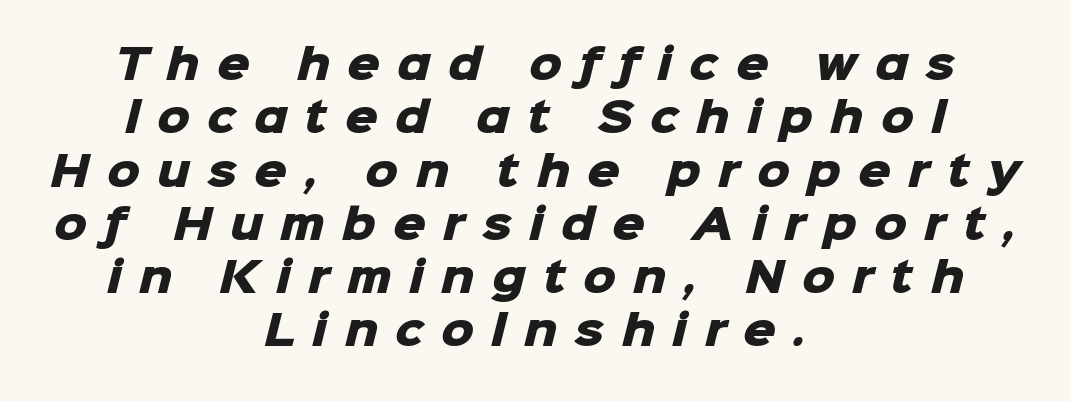
The image shows 41 px heavy sans-serif type; set centered, normal line spacing (1.3x), unusually wide letter spacing (+0.42 em), not underlined; low stroke contrast and a medium x-height.
